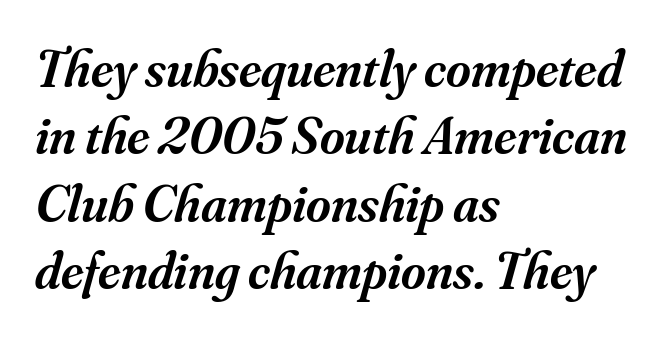
Q: Is the text bold? A: Semi-bold.
Q: Is the text italic (slanted)? A: Yes, it leans right by about 16 degrees.
Q: Is the typeface a serif or a sans-serif typeface? A: Serif.
Q: Is the text underlined? A: No.
Q: How is the paragraph aligned? A: Left-aligned.
Q: Is the spacing between letters normal or unusually wide? A: Normal.
Q: Is the spacing between lines tight, normal or loose? A: Normal.
Q: Width (condensed, normal, or wide)? A: Normal.
Q: Stroke contrast? A: Medium.
Q: x-height? A: Small.
Q: Monospaced? A: No.
